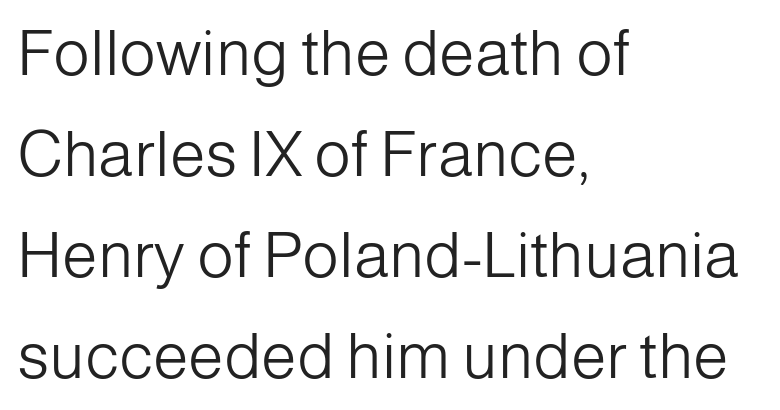
{"serif": "no", "italic": "no", "bold": "no", "weight": "light", "width": "normal", "stroke_contrast": "low", "x_height": "medium", "monospaced": "no", "underline": "no", "align": "left", "line_spacing": "normal", "line_spacing_ratio": 1.58, "letter_spacing": "normal", "letter_spacing_em": 0.0, "glyph_px": 64}
